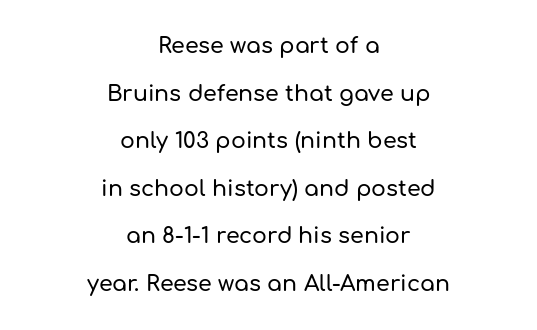
{"italic": "no", "underline": "no", "align": "center", "line_spacing": "loose", "line_spacing_ratio": 2.16, "letter_spacing": "normal", "letter_spacing_em": 0.0, "glyph_px": 22}
